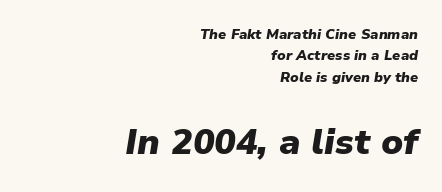
The image shows 36 px heavy type, italic (leaning right); set right-aligned, normal line spacing (1.53x), normal letter spacing, not underlined; the second (bottom) block is 2.57x larger; low stroke contrast and a medium x-height.
